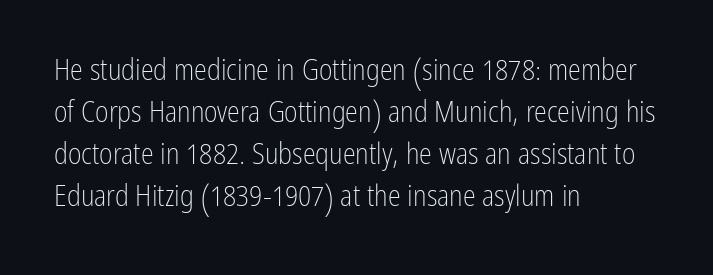
{"serif": "no", "italic": "no", "bold": "no", "weight": "light", "width": "condensed", "stroke_contrast": "low", "x_height": "medium", "monospaced": "no", "underline": "no", "align": "left", "line_spacing": "normal", "line_spacing_ratio": 1.45, "letter_spacing": "normal", "letter_spacing_em": 0.0, "glyph_px": 29}
